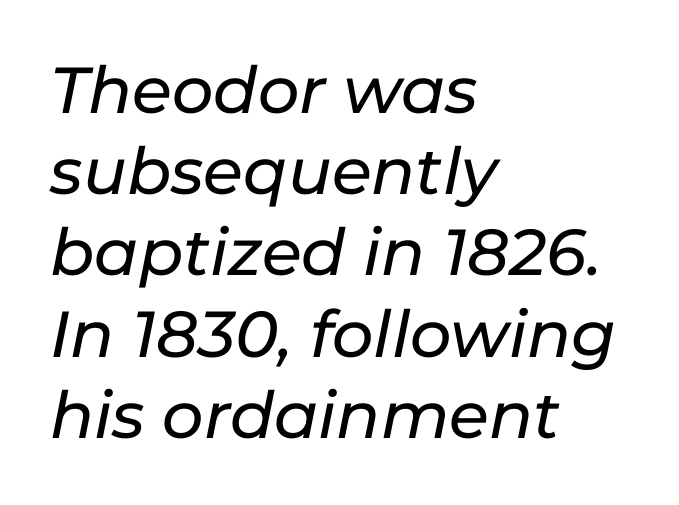
{"italic": "yes", "lean": "right", "slant_degrees": 11, "width": "normal", "stroke_contrast": "low", "x_height": "medium", "monospaced": "no", "underline": "no", "align": "left", "line_spacing": "normal", "line_spacing_ratio": 1.25, "letter_spacing": "normal", "letter_spacing_em": 0.0, "glyph_px": 65}
